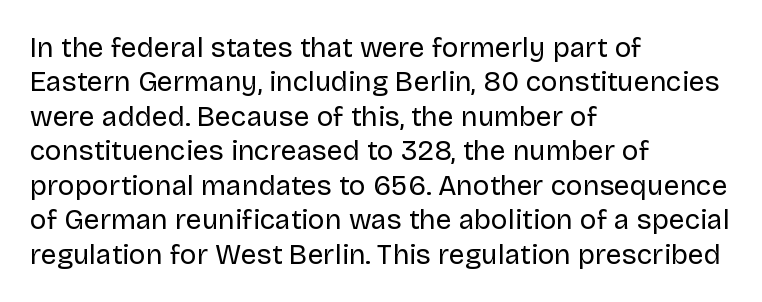
The words here are not underlined. Layout note: lines flush left. The characters display no serif detailing; their extremities are plain. The type is set solid horizontally, with unmodified tracking.
